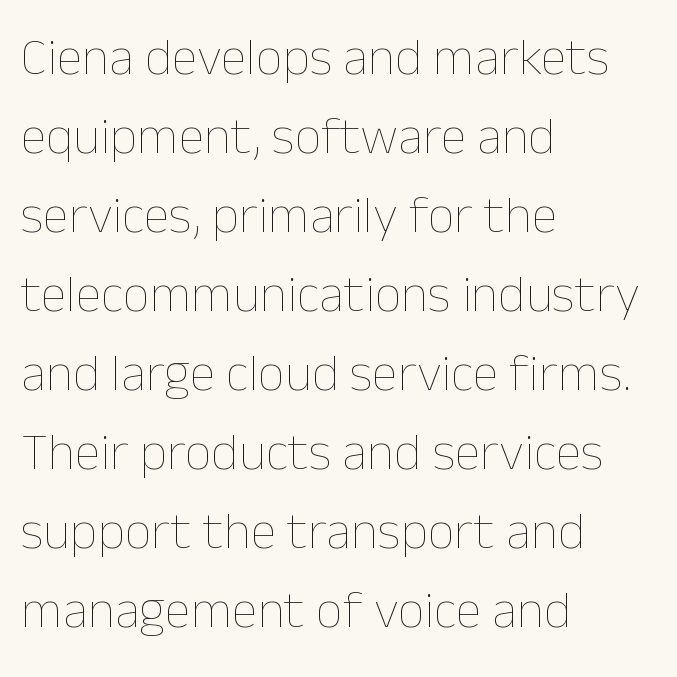
Upright lettering throughout. No extra tracking has been applied to these lines. The lines in this sample share a left origin and differ only in where they stop. Students, observe: this is what conventionally led text looks like. The strokes carry an ordinary text weight at most.
